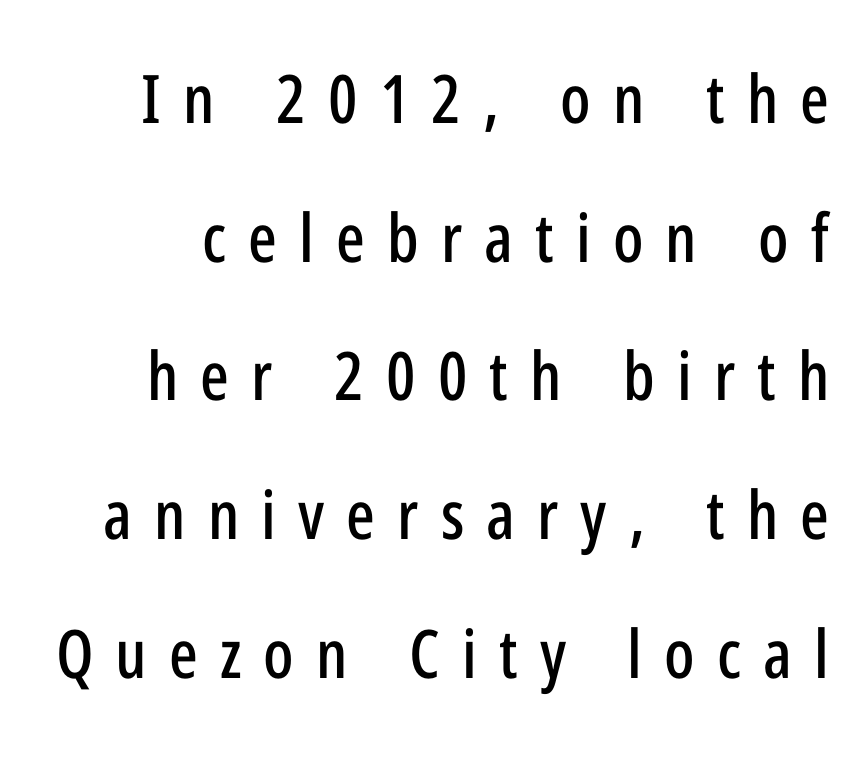
The image shows 67 px condensed sans-serif type, upright; set loose line spacing (2.07x), unusually wide letter spacing (+0.33 em), not underlined; low stroke contrast and a medium x-height.
